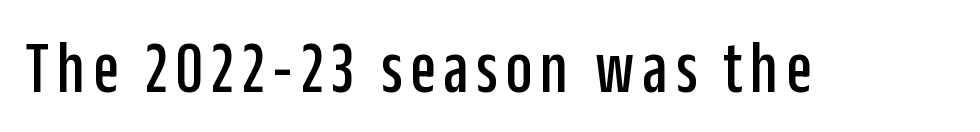
The image shows 74 px condensed sans-serif type, upright; set not underlined; low stroke contrast and a large x-height.
